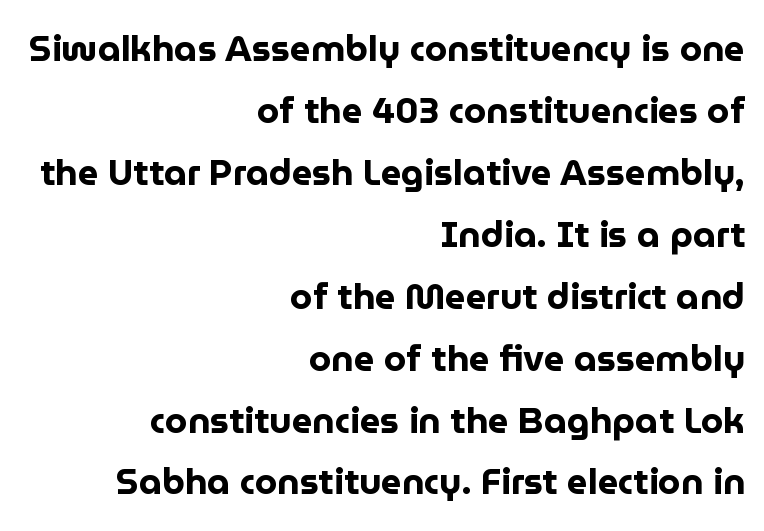
Q: Is the text bold? A: Yes.
Q: Is the text italic (slanted)? A: No, it is upright.
Q: Is the typeface a serif or a sans-serif typeface? A: Sans-serif.
Q: Is the text underlined? A: No.
Q: How is the paragraph aligned? A: Right-aligned.
Q: Is the spacing between letters normal or unusually wide? A: Normal.
Q: Width (condensed, normal, or wide)? A: Normal.
Q: Stroke contrast? A: Low.
Q: x-height? A: Medium.
Q: Monospaced? A: No.
